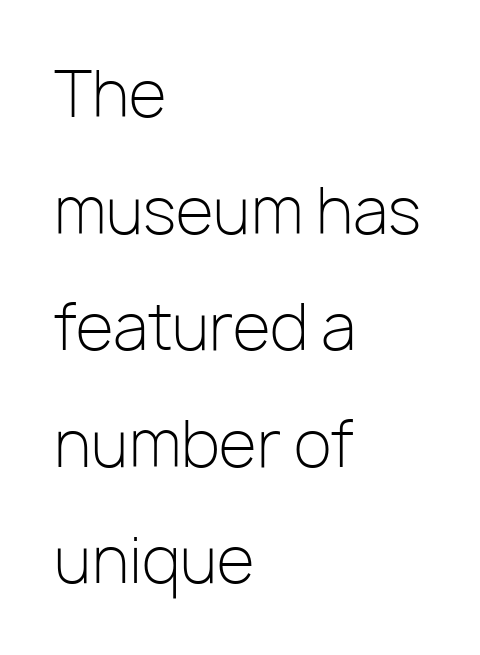
{"serif": "no", "italic": "no", "bold": "no", "weight": "light", "width": "normal", "stroke_contrast": "low", "x_height": "medium", "monospaced": "no", "underline": "no", "align": "left", "line_spacing_ratio": 1.88, "letter_spacing": "normal", "letter_spacing_em": 0.0, "glyph_px": 62}
